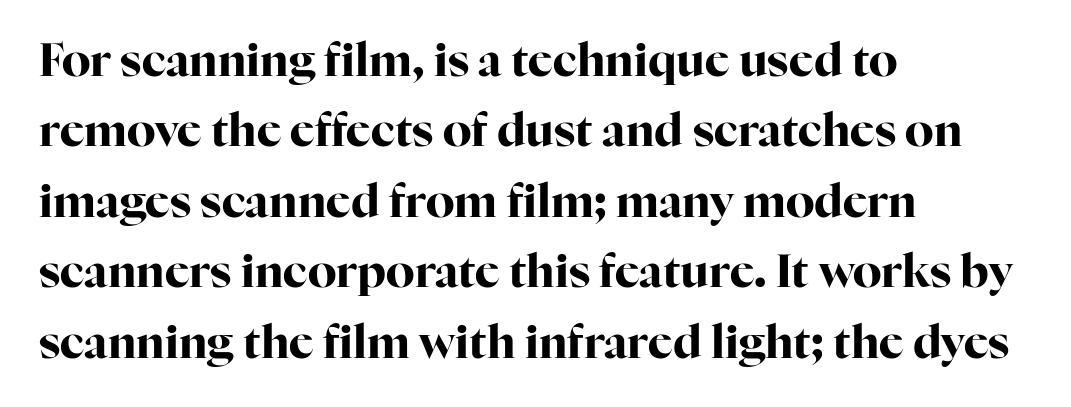
{"serif": "yes", "italic": "no", "bold": "yes", "weight": "bold", "width": "normal", "stroke_contrast": "high", "x_height": "medium", "monospaced": "no", "underline": "no", "align": "left", "line_spacing": "normal", "line_spacing_ratio": 1.53, "letter_spacing": "normal", "letter_spacing_em": 0.0, "glyph_px": 46}
